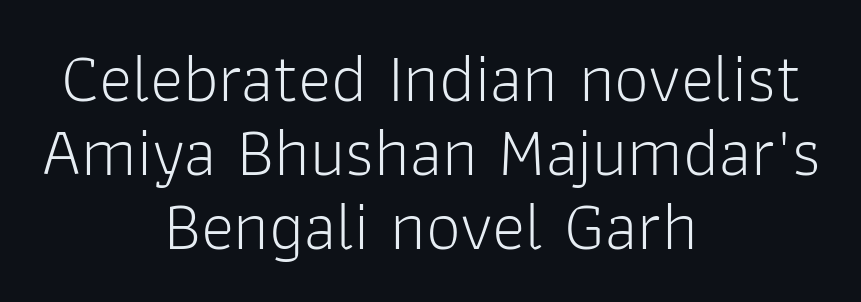
How are the letters spaced? Ordinarily, with no added tracking. Unlike italic type, these characters show no tilt at all. I'd call this a sans setting — the letters go barefoot. Character widths vary here, with narrow letters taking less room than wide ones. Horizontal alignment here is central, giving a formal, balanced look. Compared with a typical body face, this is equally light or lighter still.
